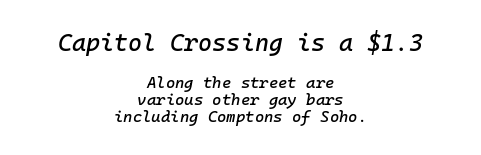
The image shows 24 px text type, italic (leaning right); set centered, tight line spacing (1.07x), normal letter spacing, not underlined; the first (top) block is 1.5x larger.
